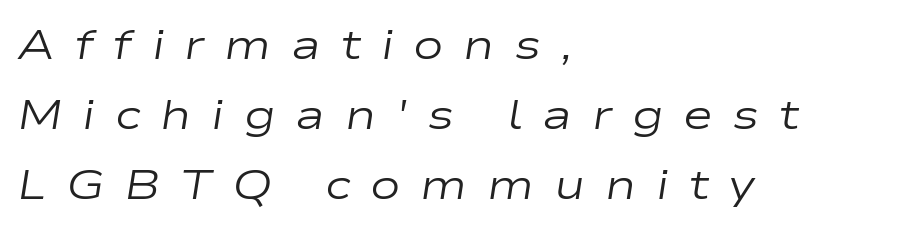
The letters advance in unequal steps, a hallmark of proportional type. The passage shown is not bold in any degree. Layout note: lines flush left. Decoration check: the copy has no underline. The letters are slanted; this is an italic face.
